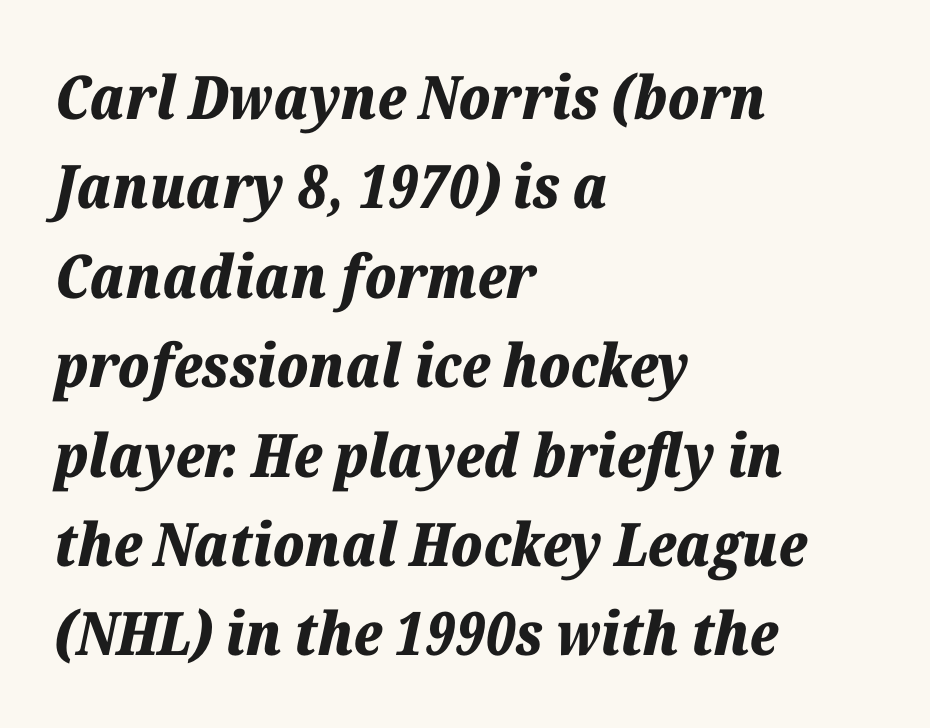
The image shows 60 px bold type, italic (leaning right); set left-aligned, normal line spacing (1.49x), normal letter spacing, not underlined; low stroke contrast and a medium x-height.
